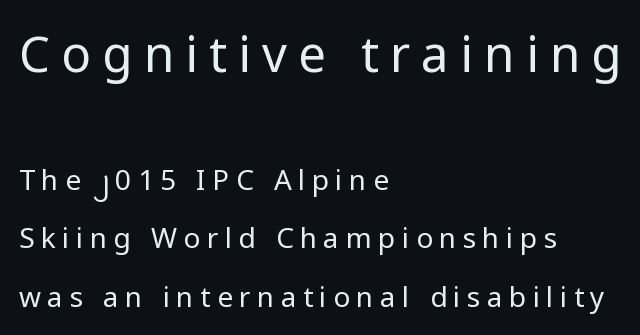
The rendering uses a large line-height, opening up the rows. Heft: none added — not bold. Display-style spreading of the glyphs; the letterfit is very open. Line beginnings align vertically; line endings do not. Underlining? Definitely not there.
